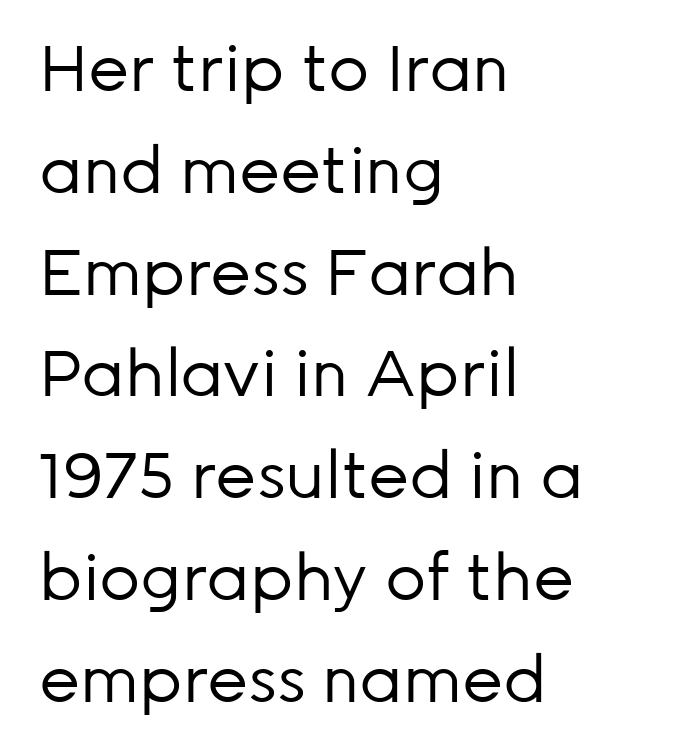
Proportional: the letters do not fall into vertical columns. If you drew a line through each stem, it would be perfectly vertical. Regular leading. The font sits on the lighter half of the weight spectrum, regular included.
